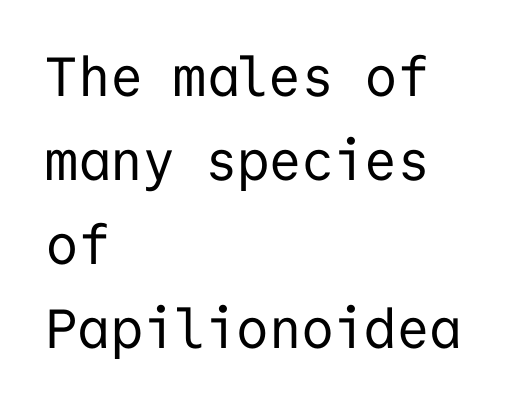
{"serif": "no", "italic": "no", "bold": "no", "weight": "regular", "width": "normal", "stroke_contrast": "low", "x_height": "medium", "monospaced": "yes", "underline": "no", "align": "left", "line_spacing": "normal", "line_spacing_ratio": 1.53, "letter_spacing": "normal", "letter_spacing_em": 0.0, "glyph_px": 55}
